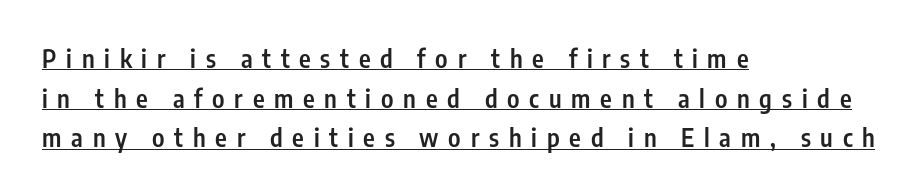
The image shows 25 px text type, upright; set left-aligned, normal line spacing (1.59x), unusually wide letter spacing (+0.39 em), underlined.
